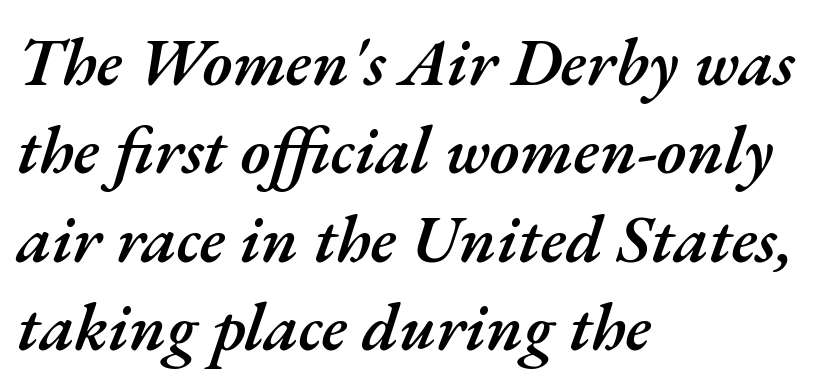
No word sits above an underline. The lines in this sample share a left origin and differ only in where they stop. Semibold letterforms, between regular and bold. The tracking reads as untouched default to a designer's eye. Vertically, the passage feels balanced, rows spaced as you'd expect. Italic? Definitely — the glyphs are oblique.
